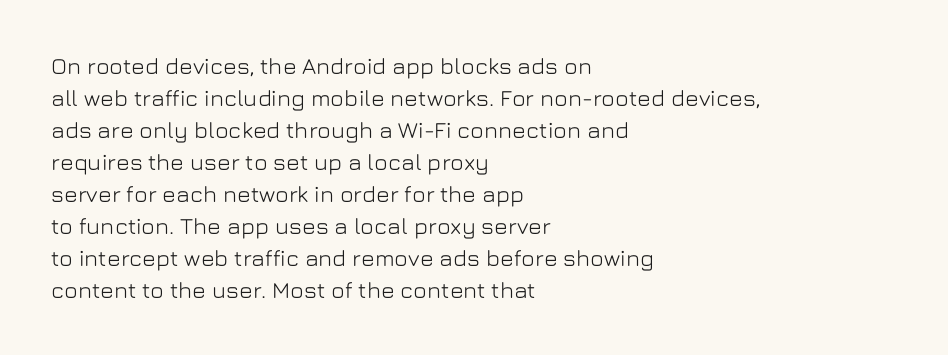
Q: Is the text italic (slanted)? A: No, it is upright.
Q: Is the text underlined? A: No.
Q: How is the paragraph aligned? A: Left-aligned.
Q: Is the spacing between letters normal or unusually wide? A: Normal.
Q: Is the spacing between lines tight, normal or loose? A: Normal.
